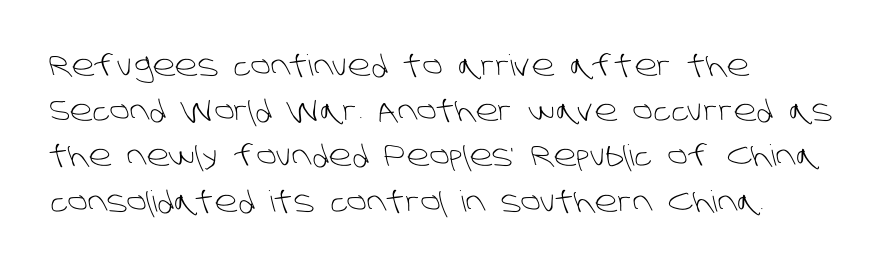
This sample has the flowing, uneven cadence of proportional lettering. Beneath every word, the page is bare. Students, note that the glyphs here touch the page at normal intervals. In terms of leading, this rendering sits right in the middle.
